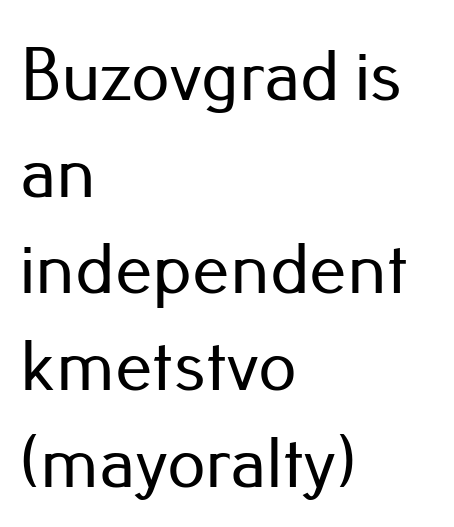
Q: Is the text italic (slanted)? A: No, it is upright.
Q: Is the typeface a serif or a sans-serif typeface? A: Sans-serif.
Q: Is the text underlined? A: No.
Q: How is the paragraph aligned? A: Left-aligned.
Q: Is the spacing between letters normal or unusually wide? A: Normal.
Q: Is the spacing between lines tight, normal or loose? A: Normal.
Q: Width (condensed, normal, or wide)? A: Normal.
Q: Stroke contrast? A: Low.
Q: x-height? A: Small.
Q: Monospaced? A: No.
